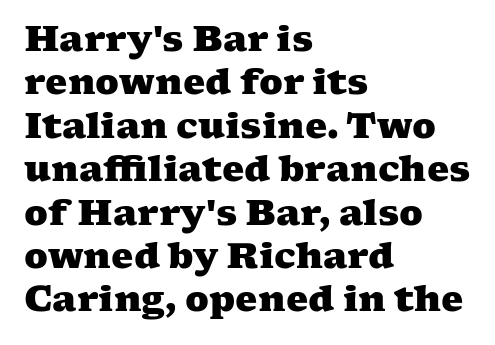
Q: Is the text bold? A: Yes.
Q: Is the typeface a serif or a sans-serif typeface? A: Serif.
Q: Is the text underlined? A: No.
Q: How is the paragraph aligned? A: Left-aligned.
Q: Is the spacing between letters normal or unusually wide? A: Normal.
Q: Width (condensed, normal, or wide)? A: Wide.
Q: Stroke contrast? A: Medium.
Q: x-height? A: Medium.
Q: Monospaced? A: No.
